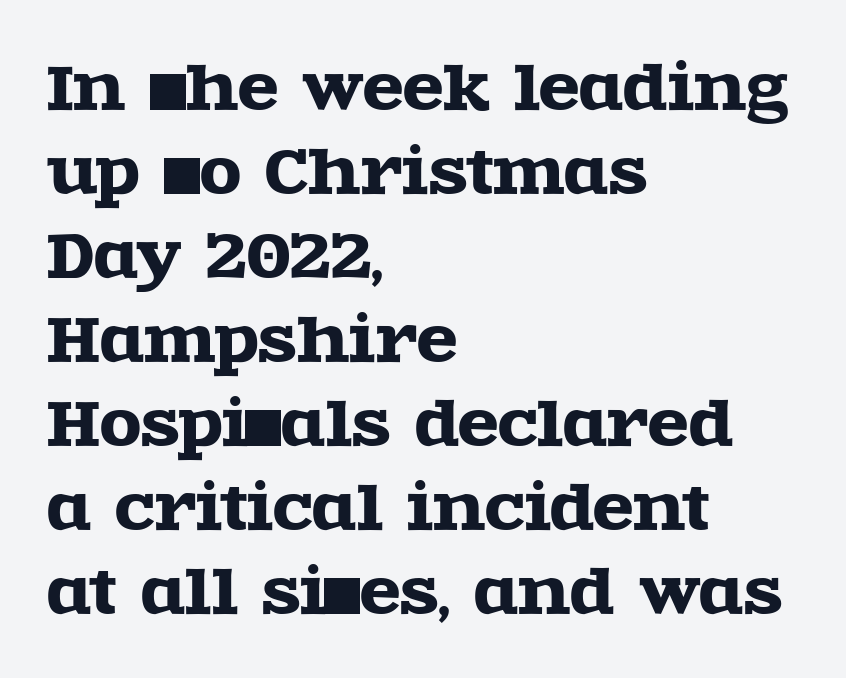
{"serif": "yes", "italic": "no", "width": "wide", "x_height": "large", "monospaced": "no", "underline": "no", "align": "left", "line_spacing": "normal", "line_spacing_ratio": 1.4, "letter_spacing": "normal", "letter_spacing_em": 0.0, "glyph_px": 60}
